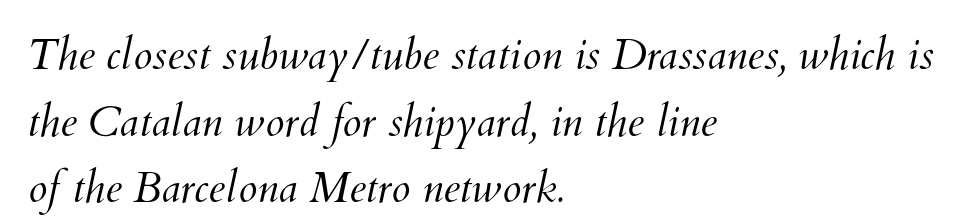
{"bold": "no", "weight": "light", "width": "normal", "stroke_contrast": "medium", "x_height": "small", "monospaced": "no", "underline": "no", "align": "left", "line_spacing": "normal", "line_spacing_ratio": 1.55, "letter_spacing": "normal", "letter_spacing_em": 0.0, "glyph_px": 43}
